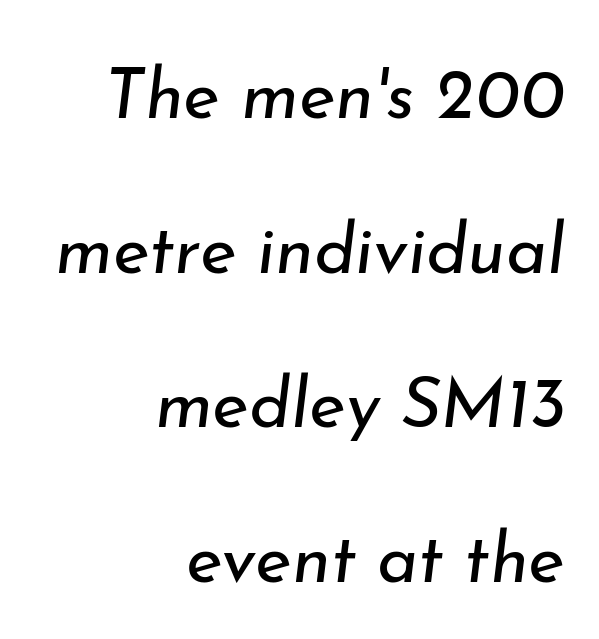
The image shows 70 px regular-weight type, italic (leaning right); set right-aligned, loose line spacing (2.21x), normal letter spacing, not underlined; low stroke contrast and a small x-height.
